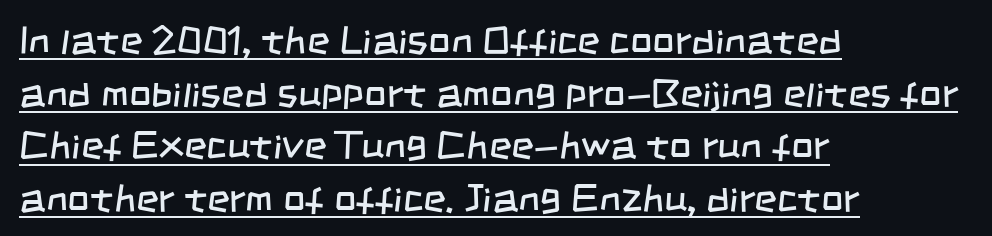
The image shows 39 px regular-weight, condensed sans-serif type; set left-aligned, normal line spacing (1.35x), normal letter spacing, underlined; low stroke contrast and a large x-height.
